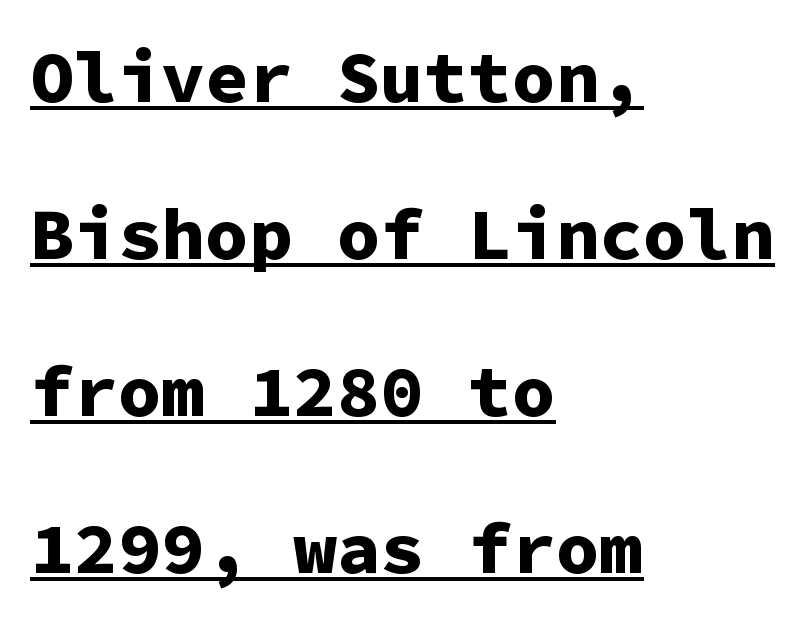
The image shows 73 px bold sans-serif type, upright, monospaced; set left-aligned, loose line spacing (2.15x), normal letter spacing, underlined; low stroke contrast and a medium x-height.
